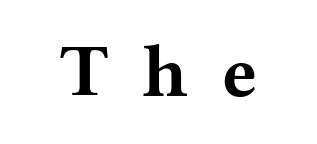
Q: Is the text bold? A: Yes.
Q: Is the text italic (slanted)? A: No, it is upright.
Q: Is the typeface a serif or a sans-serif typeface? A: Serif.
Q: Is the text underlined? A: No.
Q: Is the spacing between letters normal or unusually wide? A: Unusually wide.
Q: Width (condensed, normal, or wide)? A: Wide.
Q: Stroke contrast? A: Medium.
Q: x-height? A: Medium.
Q: Monospaced? A: No.
